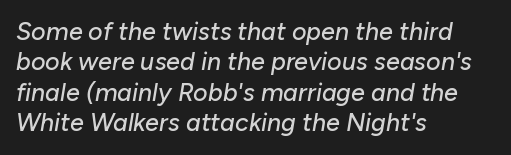
{"italic": "yes", "lean": "right", "slant_degrees": 10, "underline": "no", "align": "left", "line_spacing_ratio": 1.22, "letter_spacing": "normal", "letter_spacing_em": 0.0, "glyph_px": 25}
